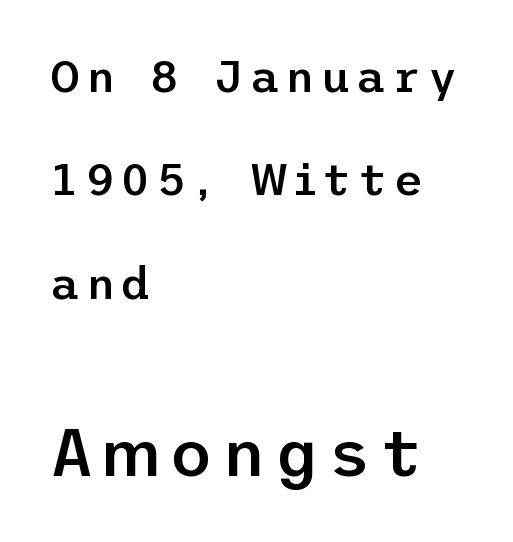
{"serif": "no", "italic": "no", "bold": "semi", "weight": "semibold", "width": "normal", "stroke_contrast": "low", "x_height": "medium", "underline": "no", "align": "left", "line_spacing": "loose", "line_spacing_ratio": 2.3, "larger_block": "second", "size_ratio": 1.49, "glyph_px": 67}
